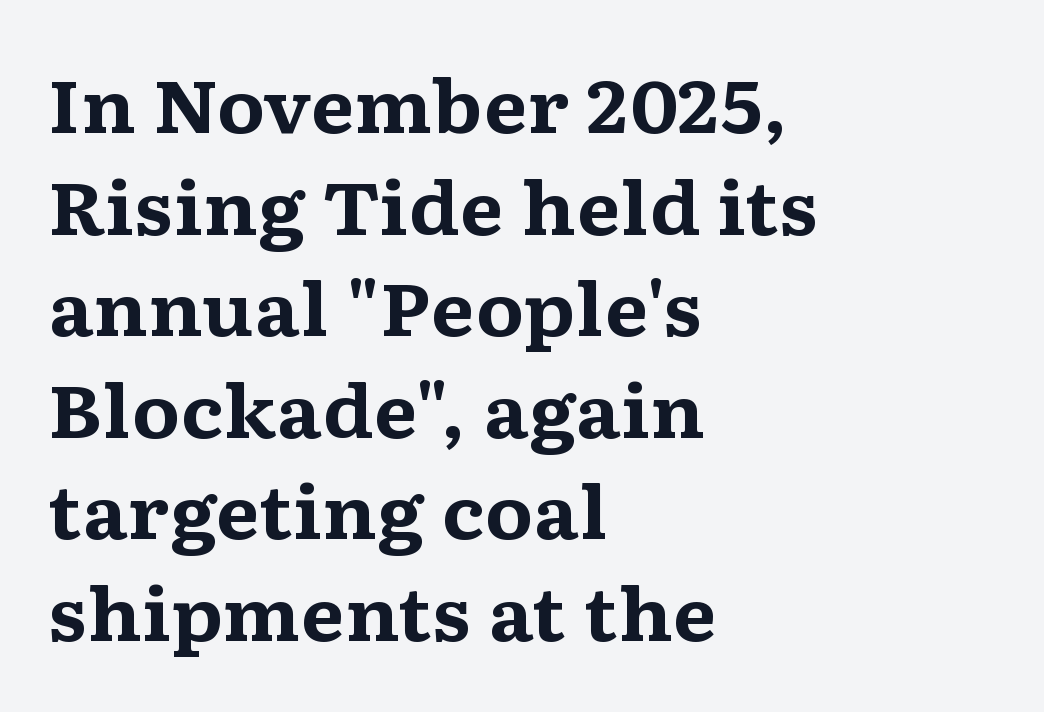
Q: Is the text bold? A: Yes.
Q: Is the text italic (slanted)? A: No, it is upright.
Q: Is the typeface a serif or a sans-serif typeface? A: Serif.
Q: Is the text underlined? A: No.
Q: How is the paragraph aligned? A: Left-aligned.
Q: Is the spacing between letters normal or unusually wide? A: Normal.
Q: Is the spacing between lines tight, normal or loose? A: Normal.
Q: Width (condensed, normal, or wide)? A: Wide.
Q: Stroke contrast? A: Medium.
Q: x-height? A: Medium.
Q: Monospaced? A: No.
